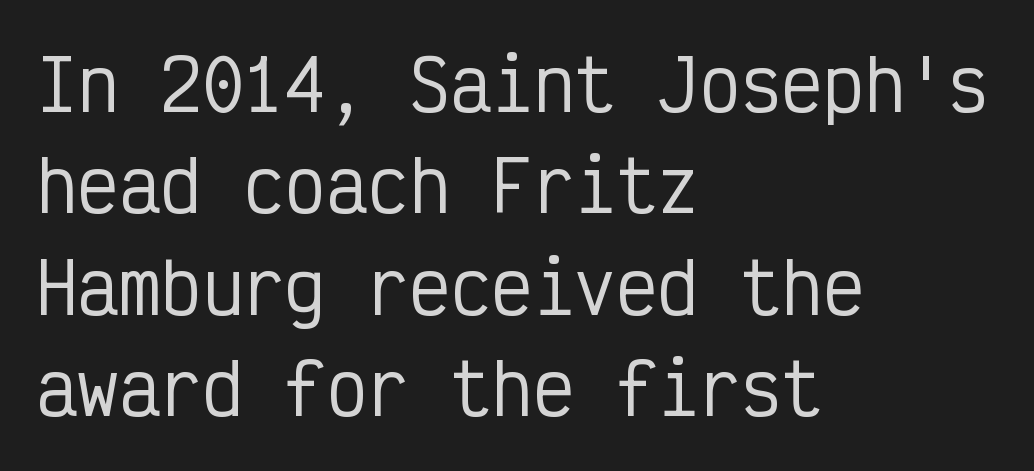
Does the leading feel generous? No, just average. Monospaced: the letters line up in strict vertical columns. In terms of letterspacing, this is plain default setting. Does the type have serifs? No, each stem ends abruptly.
